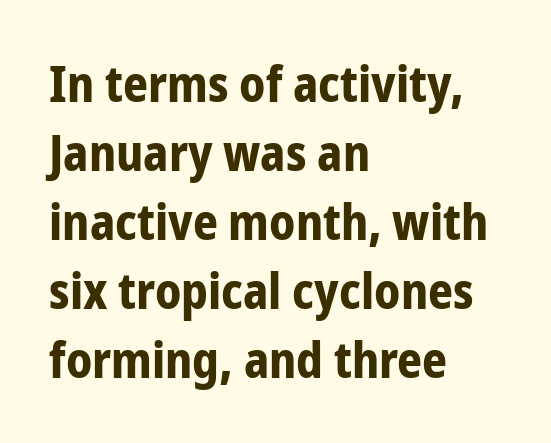
The image shows 49 px bold, condensed sans-serif type, upright; set left-aligned, normal line spacing (1.41x), normal letter spacing, not underlined; low stroke contrast and a medium x-height.
